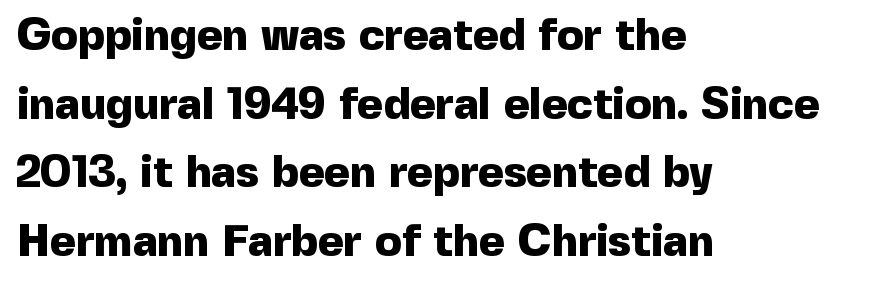
{"serif": "no", "italic": "no", "bold": "yes", "weight": "heavy", "width": "normal", "x_height": "medium", "monospaced": "no", "underline": "no", "align": "left", "line_spacing": "normal", "line_spacing_ratio": 1.56, "letter_spacing": "normal", "letter_spacing_em": 0.0, "glyph_px": 44}
